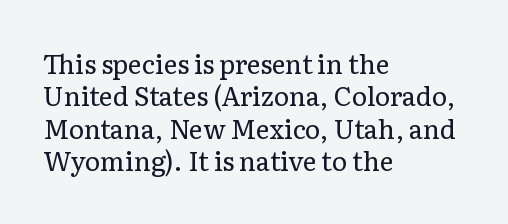
Q: Is the text bold? A: No.
Q: Is the text italic (slanted)? A: No, it is upright.
Q: Is the text underlined? A: No.
Q: How is the paragraph aligned? A: Left-aligned.
Q: Is the spacing between letters normal or unusually wide? A: Normal.
Q: Is the spacing between lines tight, normal or loose? A: Normal.
